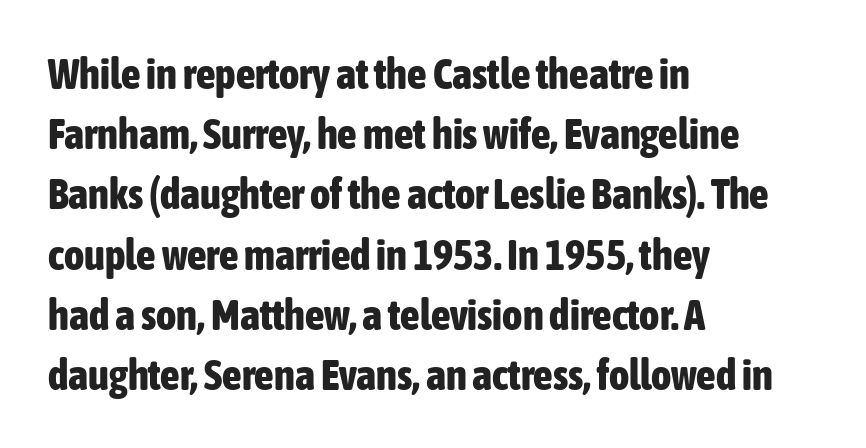
The image shows 43 px bold, condensed sans-serif type, upright; set left-aligned, normal line spacing (1.4x), normal letter spacing, not underlined; low stroke contrast and a medium x-height.
